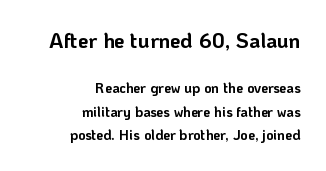
Q: Is the text bold? A: Yes.
Q: Is the text italic (slanted)? A: No, it is upright.
Q: Is the text underlined? A: No.
Q: How is the paragraph aligned? A: Right-aligned.
Q: Is the spacing between letters normal or unusually wide? A: Normal.
Q: Is the spacing between lines tight, normal or loose? A: Normal.
Q: Which block of text is set in a larger size, the first (top) or the second (bottom)? A: The first (top) one.
